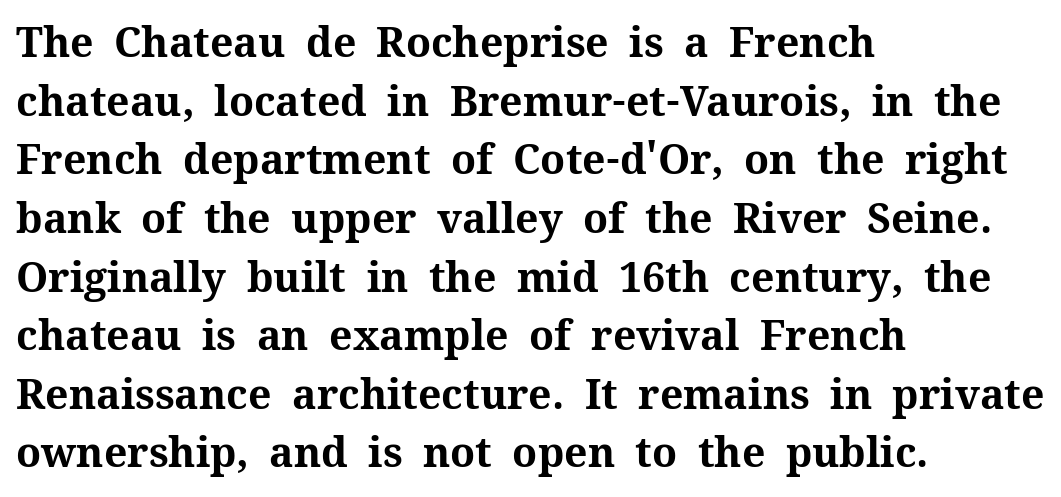
The image shows 41 px bold serif type, upright; set left-aligned, normal line spacing (1.43x), normal letter spacing, not underlined; medium stroke contrast and a medium x-height.
